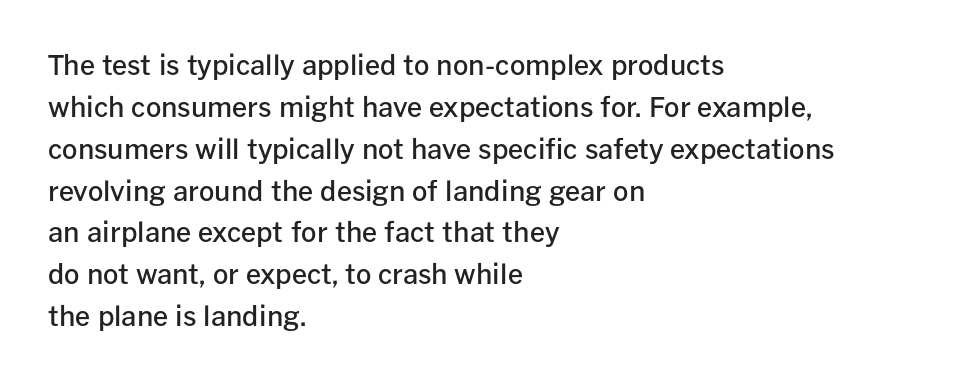
{"italic": "no", "bold": "semi", "underline": "no", "align": "left", "line_spacing": "normal", "line_spacing_ratio": 1.55, "letter_spacing": "normal", "letter_spacing_em": 0.0, "glyph_px": 27}
